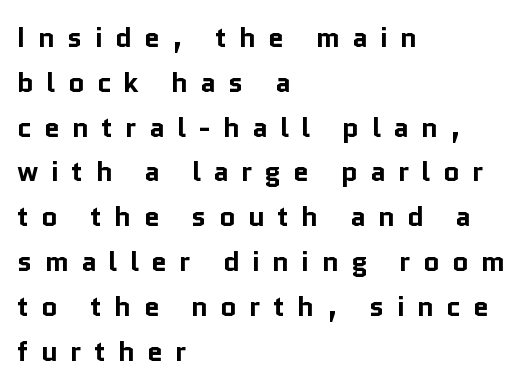
{"serif": "no", "italic": "no", "bold": "yes", "weight": "bold", "width": "normal", "stroke_contrast": "low", "x_height": "medium", "monospaced": "no", "underline": "no", "align": "left", "line_spacing": "normal", "line_spacing_ratio": 1.6, "letter_spacing": "wide", "letter_spacing_em": 0.44, "glyph_px": 28}
